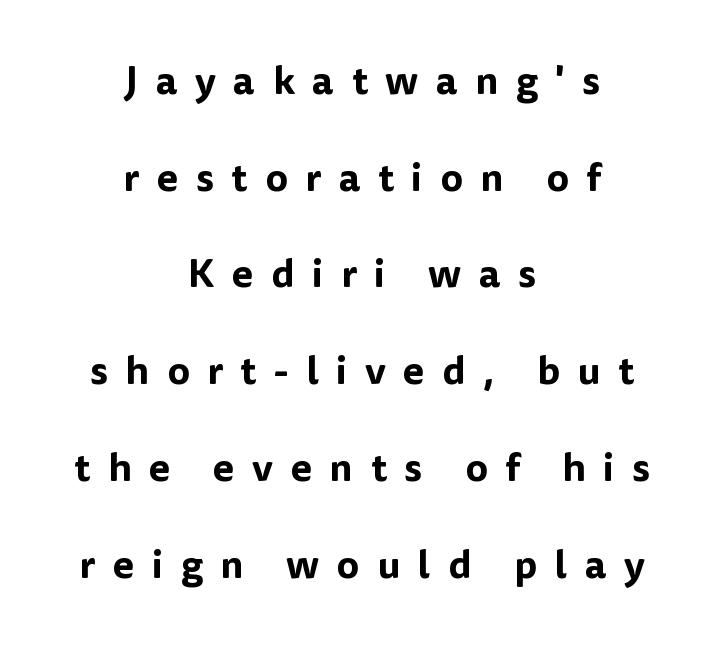
Compared with typical body copy, the letter spacing here is much looser. This rendering features lettering with no underline. Observe the absence of serifs on each vertical stroke in this sample. Italic: no, the glyphs are upright roman.
